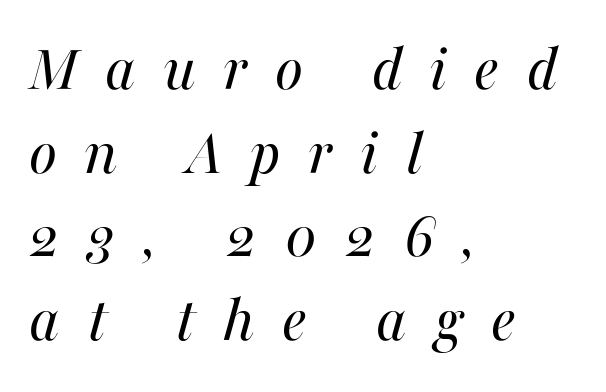
Short note: letters widely spaced. The letters advance in unequal steps, a hallmark of proportional type. Stroke mass is kept to a normal reading level or below. A clean baseline with only descenders dipping below it.
